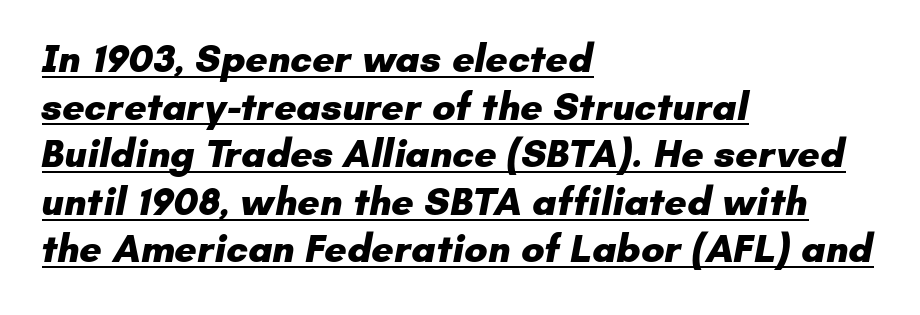
You'd pick this weight for a headline — it's a proper bold. Words appear dense and cohesive because spacing is normal. You can see a thin bar hugging the bottom of the glyphs. To sum up the face: it is a sans, with no serifs. The lines in this sample share a left origin and differ only in where they stop.
